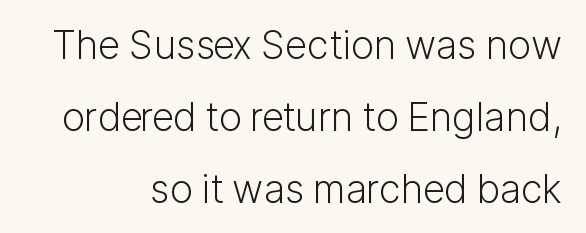
The glyphs are unaccompanied by any horizontal stroke below them. Unlike italic type, these characters show no tilt at all. The glyphs in this specimen are sans serif. Spacing verdict: proportional, widths tailored to each character. Right-aligned paragraph, ragged on the left.
